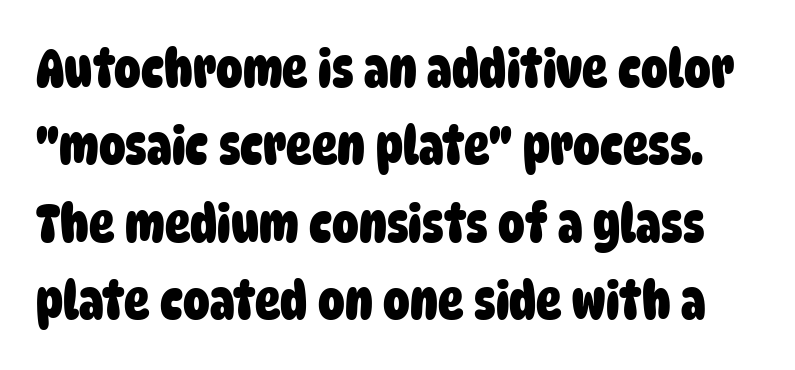
Q: Is the text bold? A: Yes.
Q: Is the typeface a serif or a sans-serif typeface? A: Sans-serif.
Q: Is the text underlined? A: No.
Q: Is the spacing between letters normal or unusually wide? A: Normal.
Q: Is the spacing between lines tight, normal or loose? A: Normal.
Q: Width (condensed, normal, or wide)? A: Condensed.
Q: Stroke contrast? A: Low.
Q: x-height? A: Large.
Q: Monospaced? A: No.
